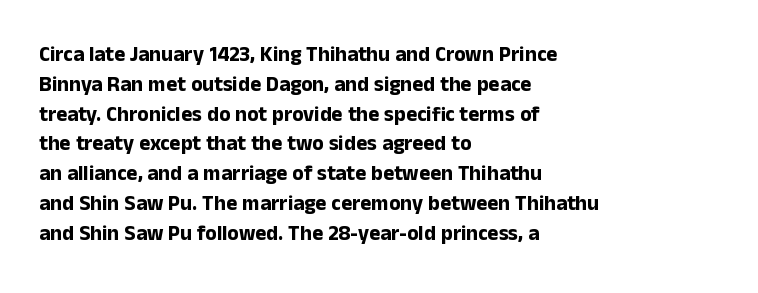
{"italic": "no", "bold": "yes", "underline": "no", "align": "left", "line_spacing": "normal", "line_spacing_ratio": 1.42, "letter_spacing": "normal", "letter_spacing_em": 0.0, "glyph_px": 21}
